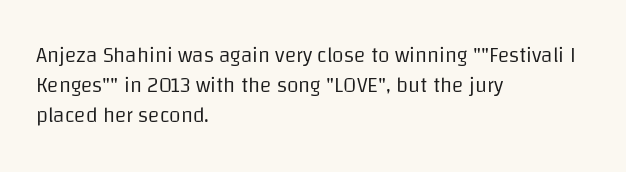
The image shows 21 px text type, upright; set left-aligned, normal line spacing (1.44x), normal letter spacing, not underlined.
